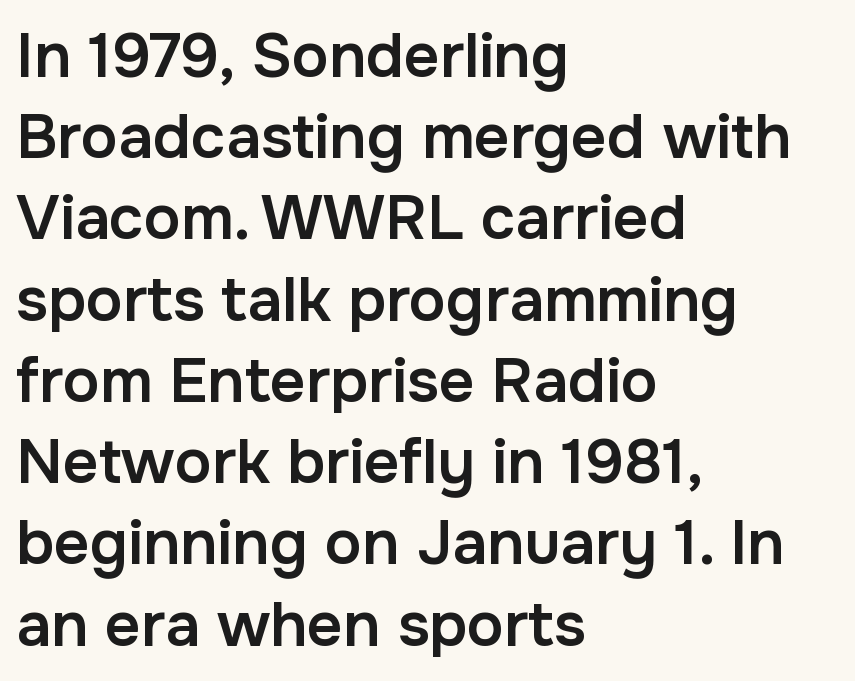
The image shows 62 px semibold sans-serif type, upright; set left-aligned, normal line spacing (1.31x), normal letter spacing, not underlined; low stroke contrast and a medium x-height.
